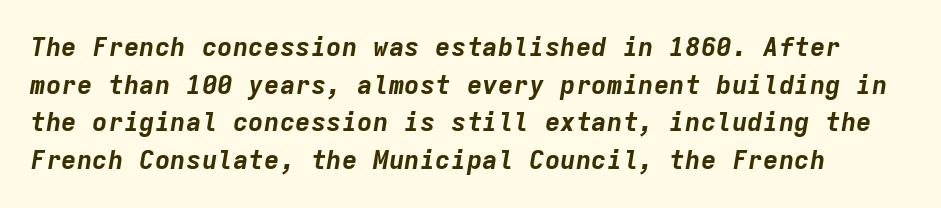
{"italic": "yes", "lean": "right", "slant_degrees": 9, "bold": "yes", "underline": "no", "line_spacing": "normal", "line_spacing_ratio": 1.45, "letter_spacing": "normal", "letter_spacing_em": 0.0, "glyph_px": 26}
